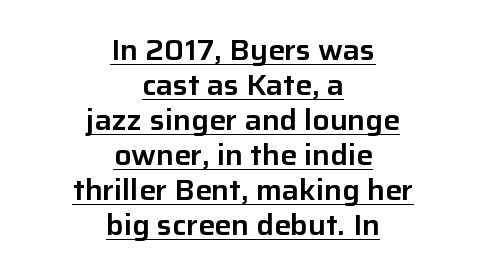
The image shows 28 px sans-serif type, upright; set centered, normal line spacing (1.25x), normal letter spacing, underlined; low stroke contrast and a medium x-height.
